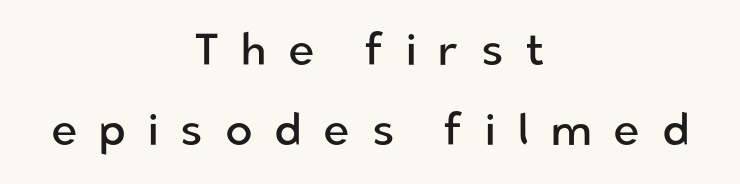
{"serif": "no", "italic": "no", "bold": "no", "weight": "regular", "width": "normal", "stroke_contrast": "low", "x_height": "medium", "monospaced": "no", "underline": "no", "align": "center", "line_spacing_ratio": 1.78, "letter_spacing": "wide", "letter_spacing_em": 0.48, "glyph_px": 45}
